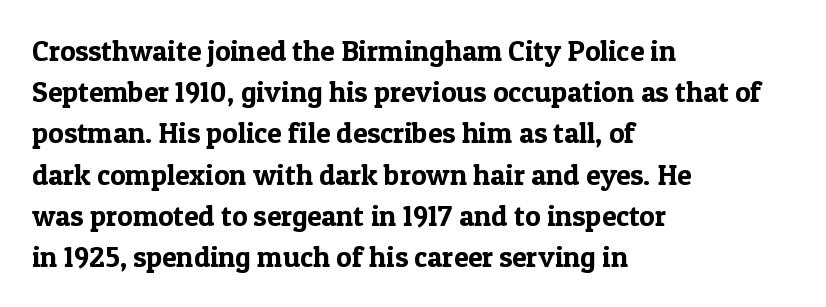
{"serif": "yes", "italic": "no", "width": "normal", "x_height": "medium", "monospaced": "no", "underline": "no", "align": "left", "line_spacing": "normal", "line_spacing_ratio": 1.42, "letter_spacing": "normal", "letter_spacing_em": 0.0, "glyph_px": 29}
